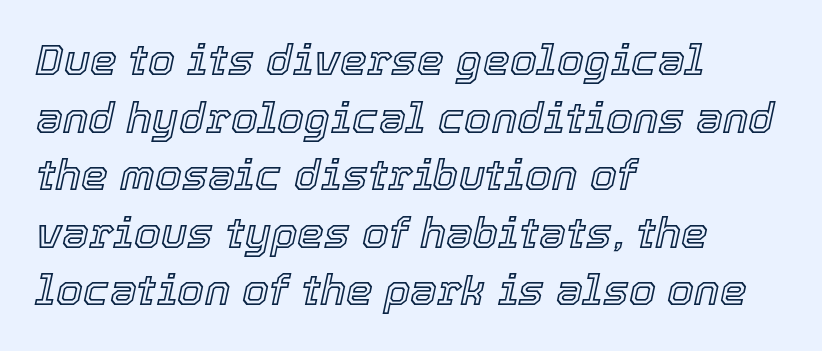
Q: Is the text italic (slanted)? A: Yes, it leans right by about 12 degrees.
Q: Is the text underlined? A: No.
Q: How is the paragraph aligned? A: Left-aligned.
Q: Is the spacing between letters normal or unusually wide? A: Normal.
Q: Is the spacing between lines tight, normal or loose? A: Normal.
Q: Width (condensed, normal, or wide)? A: Normal.
Q: x-height? A: Medium.
Q: Monospaced? A: No.
